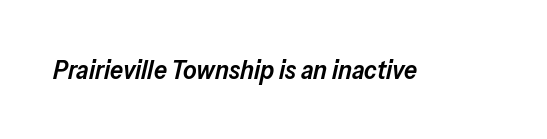
Q: Is the text bold? A: Semi-bold.
Q: Is the text italic (slanted)? A: Yes, it leans right by about 13 degrees.
Q: Is the text underlined? A: No.
Q: Is the spacing between letters normal or unusually wide? A: Normal.
